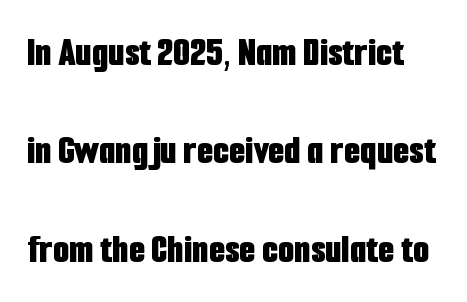
Q: Is the text bold? A: Yes.
Q: Is the text italic (slanted)? A: No, it is upright.
Q: Is the typeface a serif or a sans-serif typeface? A: Sans-serif.
Q: Is the text underlined? A: No.
Q: Is the spacing between letters normal or unusually wide? A: Normal.
Q: Is the spacing between lines tight, normal or loose? A: Loose.
Q: Width (condensed, normal, or wide)? A: Condensed.
Q: Stroke contrast? A: Low.
Q: x-height? A: Medium.
Q: Monospaced? A: No.
